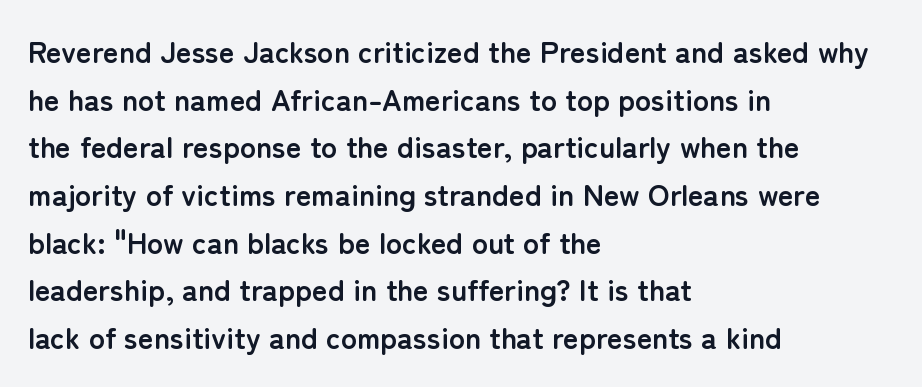
{"serif": "no", "italic": "no", "bold": "yes", "weight": "semibold", "width": "normal", "stroke_contrast": "low", "x_height": "medium", "monospaced": "no", "underline": "no", "align": "left", "line_spacing": "normal", "line_spacing_ratio": 1.59, "letter_spacing": "normal", "letter_spacing_em": 0.0, "glyph_px": 30}
